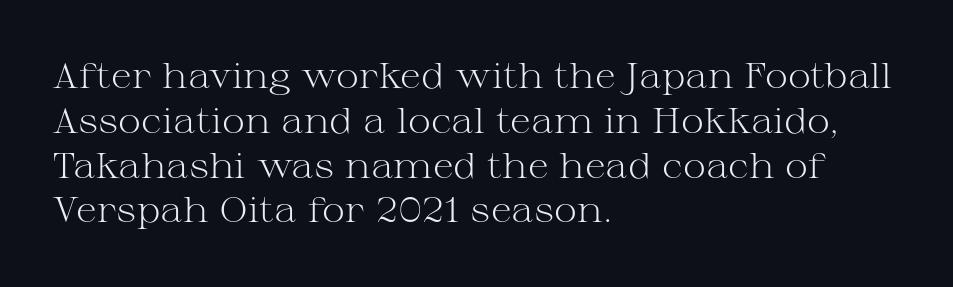
Q: Is the text bold? A: No.
Q: Is the text italic (slanted)? A: No, it is upright.
Q: Is the typeface a serif or a sans-serif typeface? A: Serif.
Q: Is the text underlined? A: No.
Q: How is the paragraph aligned? A: Left-aligned.
Q: Is the spacing between letters normal or unusually wide? A: Normal.
Q: Is the spacing between lines tight, normal or loose? A: Normal.
Q: Width (condensed, normal, or wide)? A: Wide.
Q: Stroke contrast? A: Medium.
Q: x-height? A: Medium.
Q: Monospaced? A: No.
